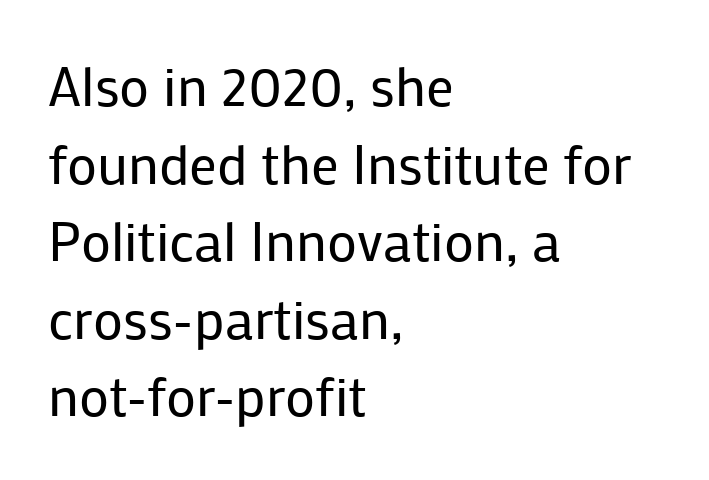
The strokes are not fattened; the text isn't bold. All the whitespace from short lines collects on the right. Each letter keeps its own natural width here, so spacing adapts to shape. Successive baselines arrive at the customary interval.
